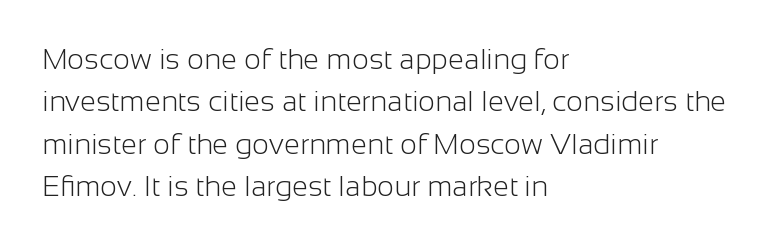
These glyphs show unthickened strokes, regular width or finer. Note the varied advance widths — an 'i' is clearly narrower than an 'm'. In terms of letterspacing, this is plain default setting. When letters stand straight like this, we call the style roman or upright. These lines are set flush left with a ragged right edge.
